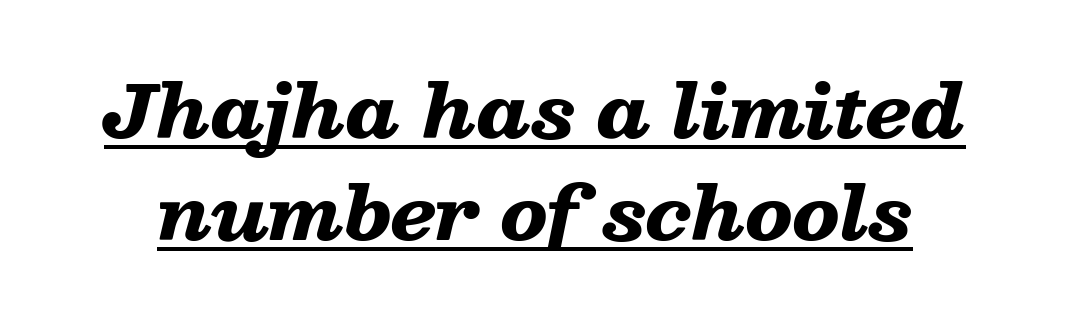
Q: Is the text bold? A: Yes.
Q: Is the text italic (slanted)? A: Yes, it leans right by about 13 degrees.
Q: Is the text underlined? A: Yes.
Q: Is the spacing between letters normal or unusually wide? A: Normal.
Q: Is the spacing between lines tight, normal or loose? A: Normal.
Q: Width (condensed, normal, or wide)? A: Wide.
Q: Stroke contrast? A: Low.
Q: x-height? A: Medium.
Q: Monospaced? A: No.
